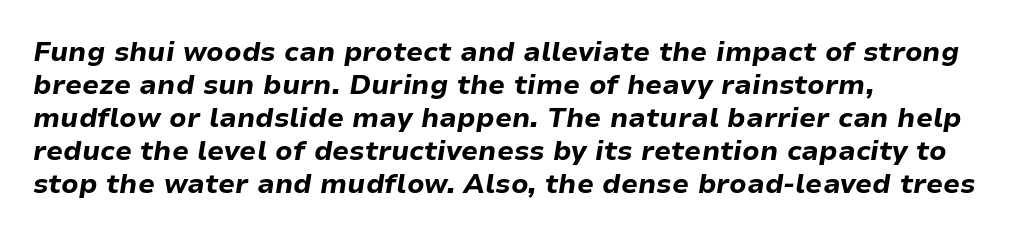
The image shows 27 px bold type, italic (leaning right); set left-aligned, line spacing 1.22x, normal letter spacing, not underlined.
